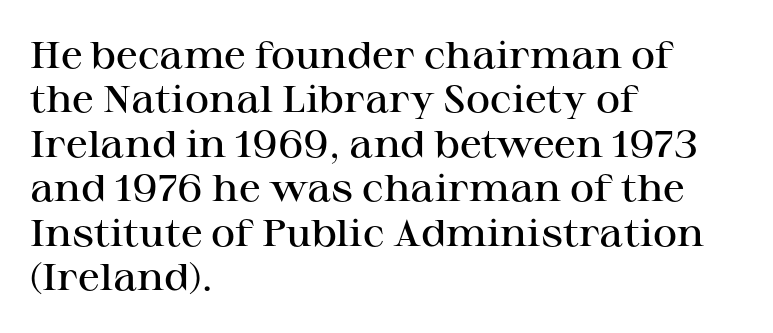
The image shows 37 px semibold, wide serif type, upright; set left-aligned, line spacing 1.2x, normal letter spacing, not underlined; high stroke contrast and a medium x-height.
